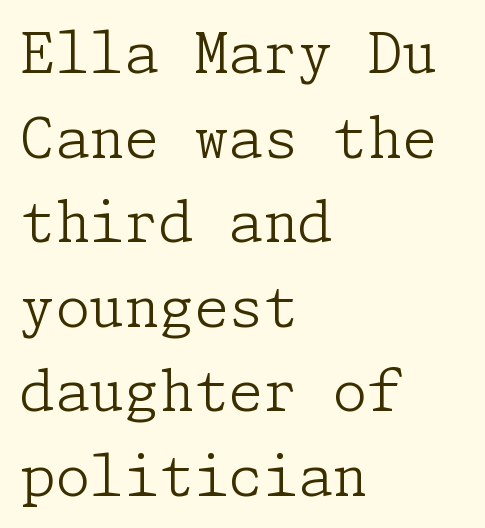
Teacher's note: observe the even left margin — that is flush-left alignment. Quick note: not italic, upright. The letterforms sit at book weight or below. Type without underlining. The rendering shows small feet on the letterforms — a serif design. Students, observe: this is what conventionally led text looks like.
